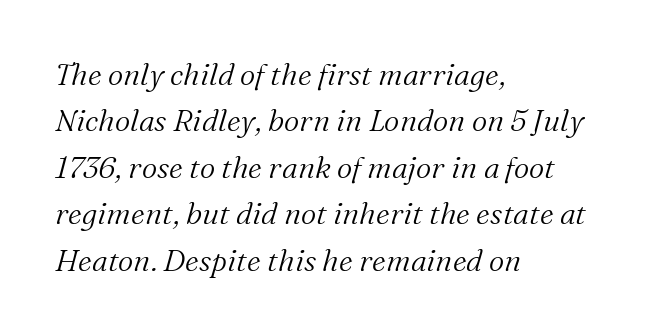
{"serif": "yes", "italic": "yes", "lean": "right", "slant_degrees": 16, "bold": "no", "weight": "light", "width": "normal", "stroke_contrast": "medium", "x_height": "medium", "monospaced": "no", "underline": "no", "align": "left", "line_spacing": "normal", "line_spacing_ratio": 1.55, "letter_spacing": "normal", "letter_spacing_em": 0.0, "glyph_px": 30}
